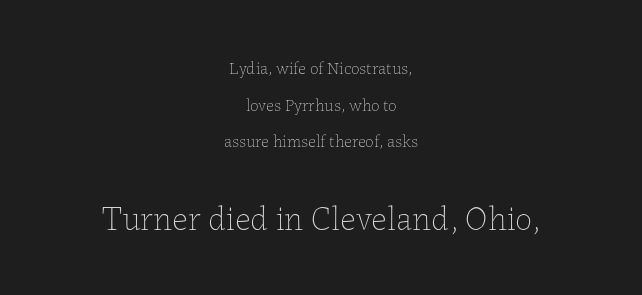
Q: Is the text bold? A: No.
Q: Is the text italic (slanted)? A: No, it is upright.
Q: Is the text underlined? A: No.
Q: How is the paragraph aligned? A: Centered.
Q: Is the spacing between letters normal or unusually wide? A: Normal.
Q: Is the spacing between lines tight, normal or loose? A: Loose.
Q: Which block of text is set in a larger size, the first (top) or the second (bottom)? A: The second (bottom) one.
Q: Width (condensed, normal, or wide)? A: Normal.
Q: Stroke contrast? A: Low.
Q: x-height? A: Medium.
Q: Monospaced? A: No.
